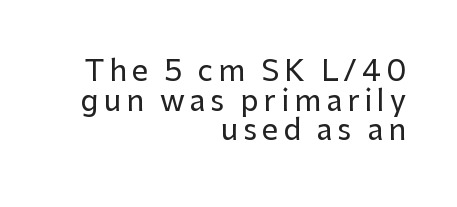
Check the space under the baseline: it is left empty. Vertical strokes here are truly vertical. The rendering uses a small line-height, squeezing the rows. The rendering uses natural spacing where letterforms have individual widths.
